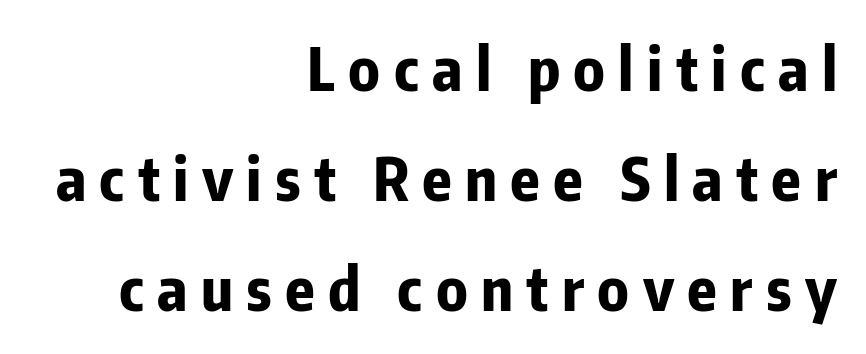
Q: Is the text bold? A: Yes.
Q: Is the text italic (slanted)? A: No, it is upright.
Q: Is the typeface a serif or a sans-serif typeface? A: Sans-serif.
Q: Is the text underlined? A: No.
Q: How is the paragraph aligned? A: Right-aligned.
Q: Is the spacing between letters normal or unusually wide? A: Unusually wide.
Q: Width (condensed, normal, or wide)? A: Condensed.
Q: Stroke contrast? A: Low.
Q: x-height? A: Medium.
Q: Monospaced? A: No.
